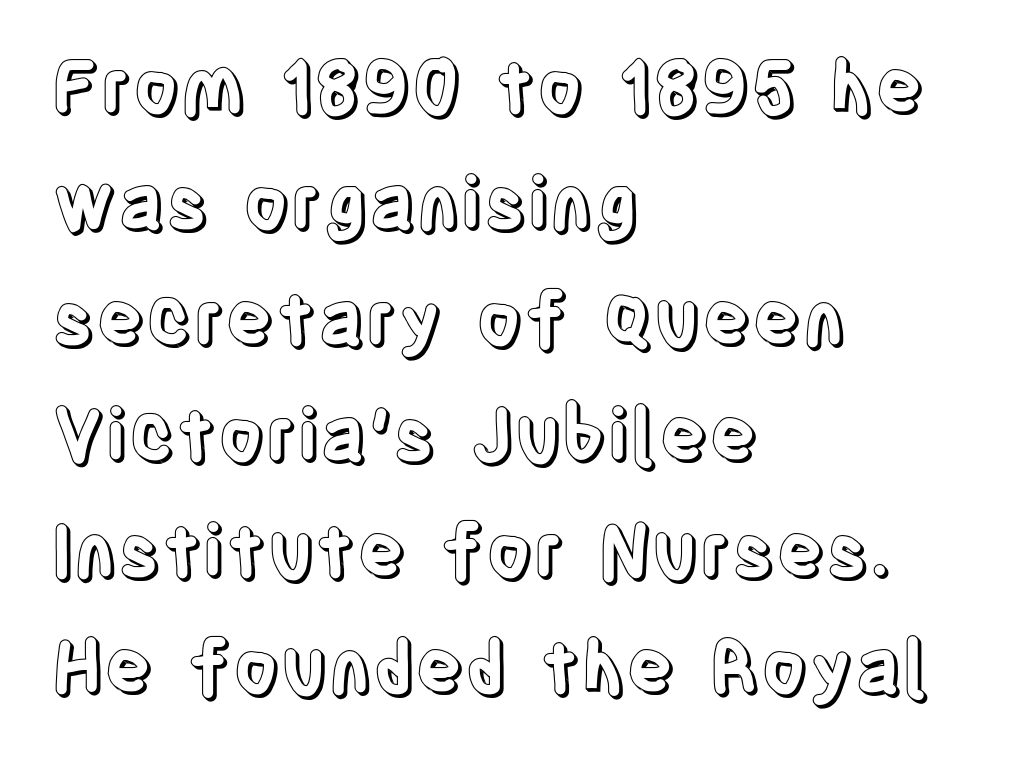
Think of a printed novel: that variable character pitch is what you see here. Students, note that the glyphs here touch the page at normal intervals. Evenly set lines give the paragraph a standard silhouette. The paragraph shown leans on its left margin.
